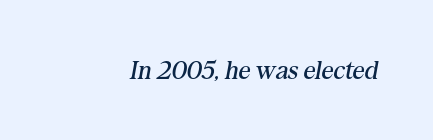
Q: Is the text bold? A: No.
Q: Is the text italic (slanted)? A: Yes, it leans right by about 10 degrees.
Q: Is the text underlined? A: No.
Q: Is the spacing between letters normal or unusually wide? A: Normal.
